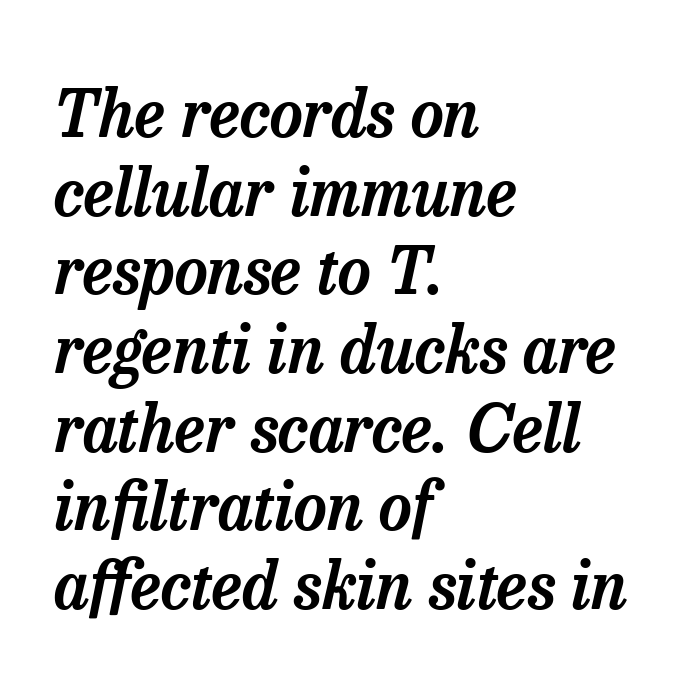
{"serif": "yes", "italic": "yes", "lean": "right", "slant_degrees": 13, "width": "normal", "stroke_contrast": "low", "x_height": "medium", "monospaced": "no", "underline": "no", "align": "left", "line_spacing_ratio": 1.21, "letter_spacing": "normal", "letter_spacing_em": 0.0, "glyph_px": 65}
